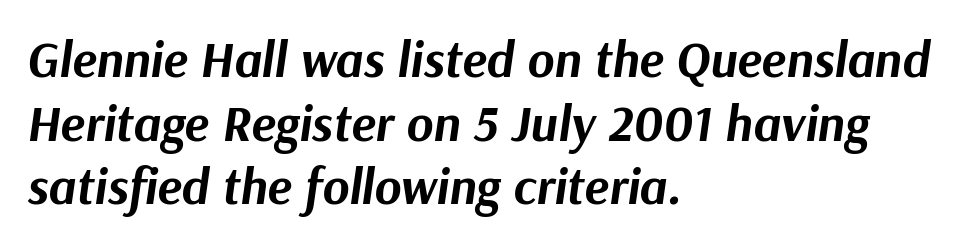
{"italic": "yes", "lean": "right", "slant_degrees": 9, "bold": "yes", "weight": "bold", "width": "normal", "stroke_contrast": "medium", "x_height": "medium", "monospaced": "no", "underline": "no", "align": "left", "line_spacing": "normal", "line_spacing_ratio": 1.25, "letter_spacing": "normal", "letter_spacing_em": 0.0, "glyph_px": 51}
